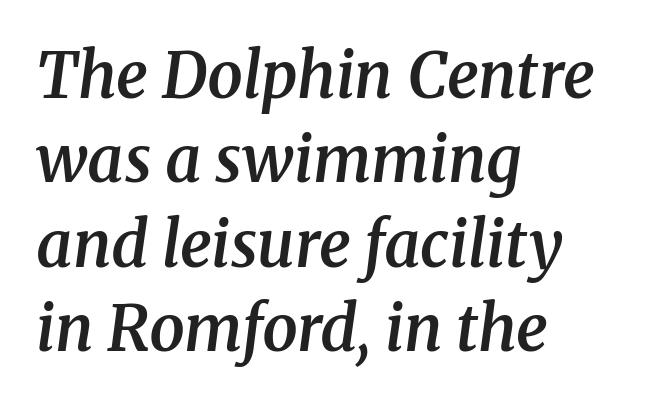
The image shows 63 px semibold serif type, italic (leaning right); set left-aligned, normal line spacing (1.34x), normal letter spacing, not underlined; medium stroke contrast and a medium x-height.
